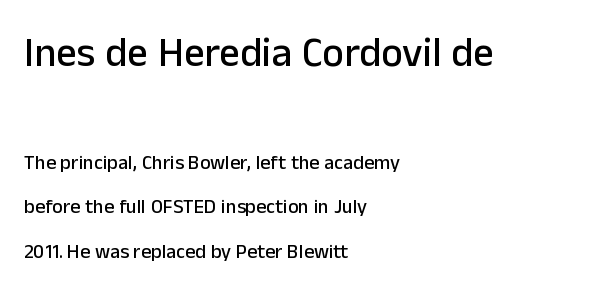
The image shows 41 px sans-serif type, upright; set left-aligned, loose line spacing (2.22x), normal letter spacing, not underlined; the first (top) block is 2.05x larger; low stroke contrast and a medium x-height.
